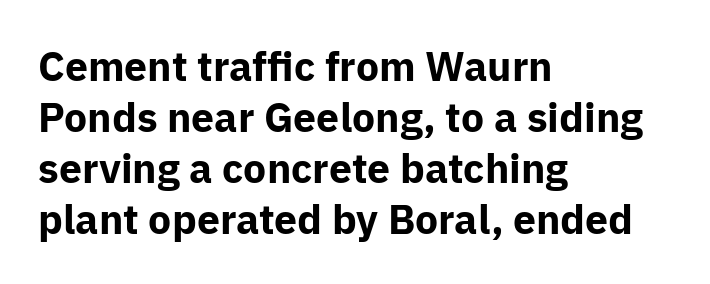
{"serif": "no", "italic": "no", "bold": "yes", "weight": "bold", "width": "normal", "stroke_contrast": "low", "x_height": "medium", "monospaced": "no", "underline": "no", "align": "left", "line_spacing_ratio": 1.24, "letter_spacing": "normal", "letter_spacing_em": 0.0, "glyph_px": 41}
